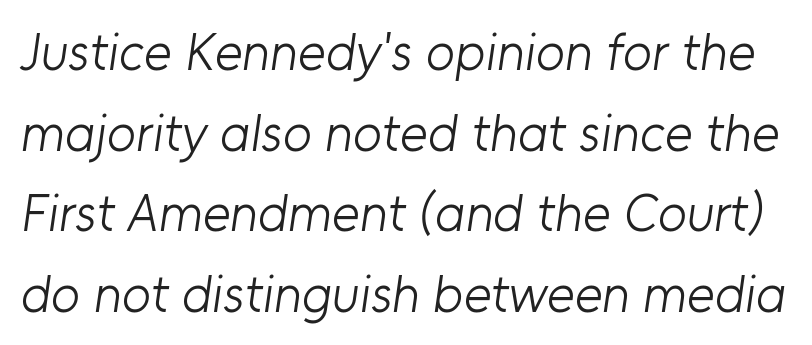
Q: Is the text bold? A: No.
Q: Is the typeface a serif or a sans-serif typeface? A: Sans-serif.
Q: Is the text underlined? A: No.
Q: Is the spacing between letters normal or unusually wide? A: Normal.
Q: Is the spacing between lines tight, normal or loose? A: Normal.
Q: Width (condensed, normal, or wide)? A: Normal.
Q: Stroke contrast? A: Low.
Q: x-height? A: Medium.
Q: Monospaced? A: No.
